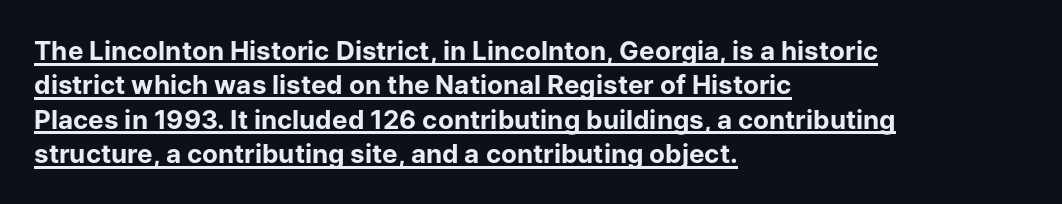
The image shows 26 px bold type, upright; set left-aligned, normal line spacing (1.32x), normal letter spacing, underlined.
